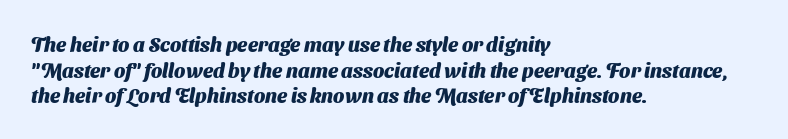
The image shows 20 px bold type; set left-aligned, normal line spacing (1.28x), normal letter spacing, not underlined.
